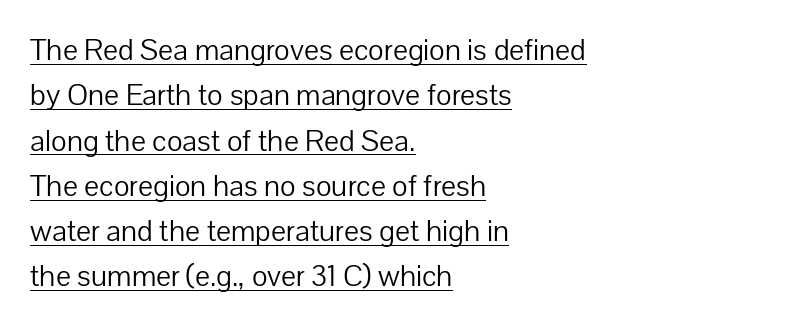
The image shows 30 px light sans-serif type, upright; set left-aligned, normal line spacing (1.51x), normal letter spacing, underlined; low stroke contrast and a medium x-height.
